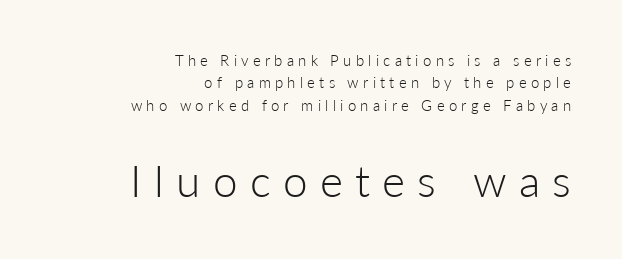
The image shows 44 px light sans-serif type, upright; set right-aligned, normal line spacing (1.49x), unusually wide letter spacing (+0.28 em), not underlined; the second (bottom) block is 2.93x larger; low stroke contrast and a medium x-height.
